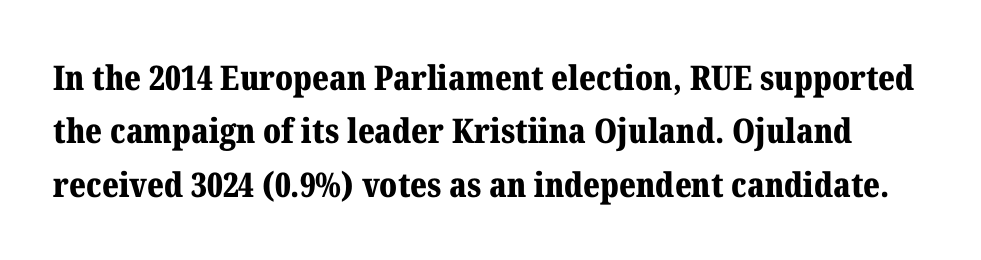
The image shows 34 px bold serif type, upright; set normal line spacing (1.57x), normal letter spacing, not underlined; medium stroke contrast and a medium x-height.
